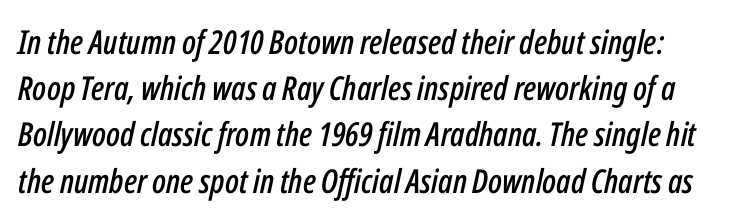
The image shows 33 px condensed type, italic (leaning right); set normal line spacing (1.4x), normal letter spacing, not underlined; low stroke contrast and a medium x-height.
